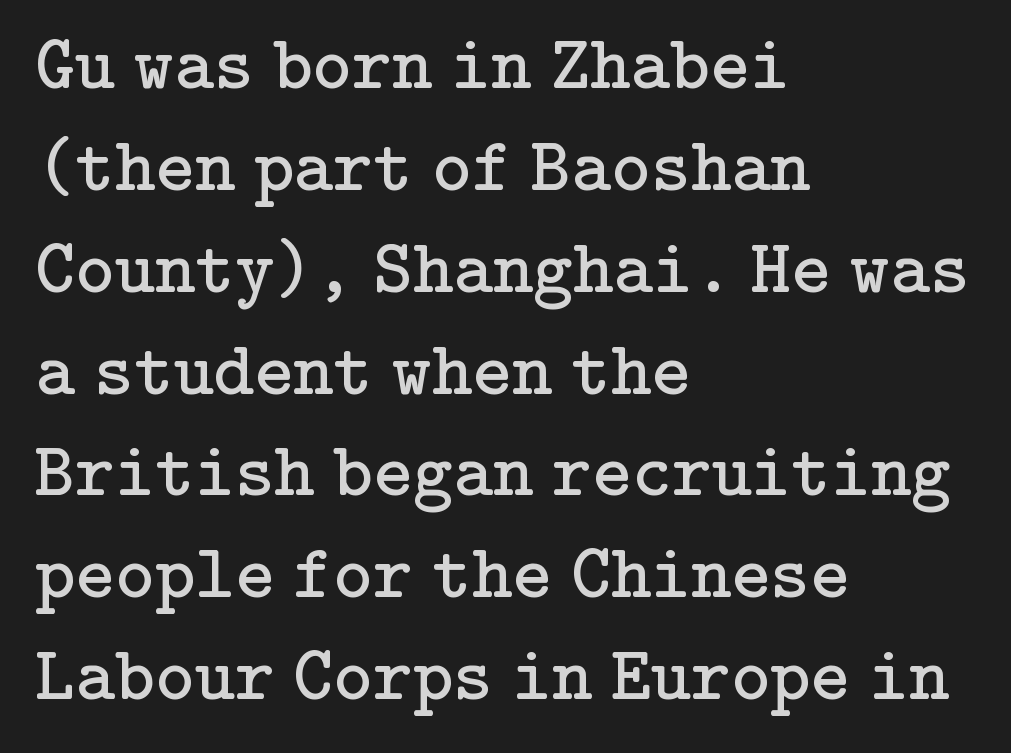
{"serif": "yes", "italic": "no", "bold": "no", "weight": "regular", "width": "normal", "stroke_contrast": "low", "x_height": "medium", "underline": "no", "align": "left", "line_spacing": "normal", "line_spacing_ratio": 1.34, "letter_spacing": "normal", "letter_spacing_em": 0.0, "glyph_px": 76}
